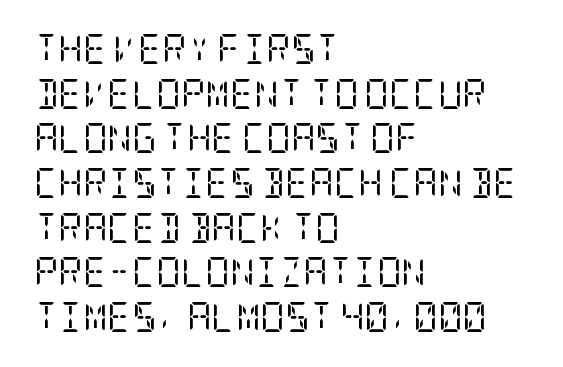
Here the glyphs are tracked normally, forming tight word shapes. Weight: regular or lighter. Underline: absent. The font's upright variant was chosen for this text. Little horizontal feet cap the strokes, marking this as serif type. The lines are quadded left.
